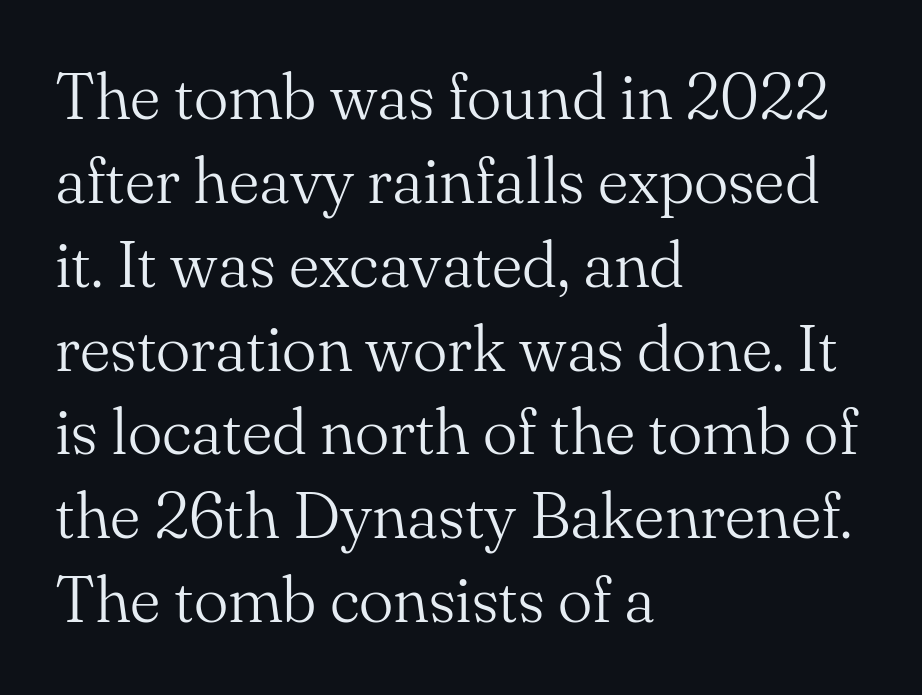
The image shows 65 px light serif type, upright; set left-aligned, normal line spacing (1.29x), normal letter spacing, not underlined; medium stroke contrast and a small x-height.
